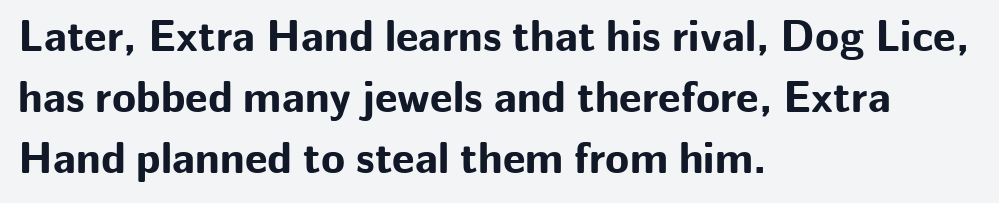
{"serif": "no", "italic": "no", "bold": "yes", "weight": "bold", "width": "normal", "stroke_contrast": "low", "x_height": "medium", "monospaced": "no", "underline": "no", "align": "left", "line_spacing": "normal", "line_spacing_ratio": 1.39, "letter_spacing": "normal", "letter_spacing_em": 0.0, "glyph_px": 44}
